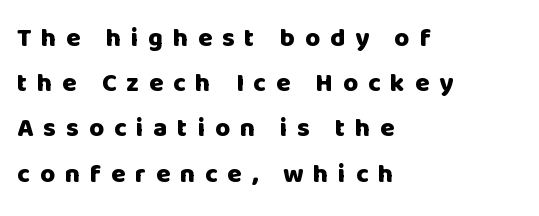
{"italic": "no", "bold": "yes", "underline": "no", "align": "left", "line_spacing_ratio": 1.74, "letter_spacing": "wide", "letter_spacing_em": 0.38, "glyph_px": 26}
